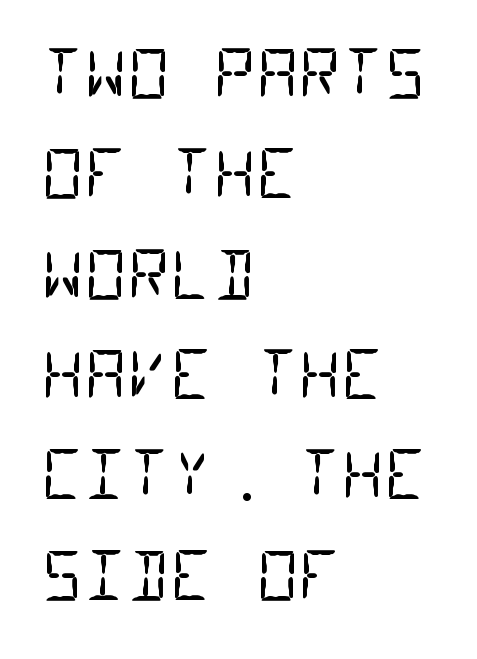
Q: Is the text bold? A: No.
Q: Is the typeface a serif or a sans-serif typeface? A: Sans-serif.
Q: Is the text underlined? A: No.
Q: How is the paragraph aligned? A: Left-aligned.
Q: Is the spacing between letters normal or unusually wide? A: Normal.
Q: Is the spacing between lines tight, normal or loose? A: Normal.
Q: Width (condensed, normal, or wide)? A: Condensed.
Q: Stroke contrast? A: Low.
Q: x-height? A: Large.
Q: Monospaced? A: Yes.
